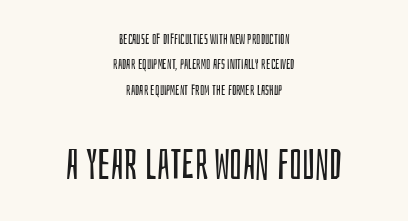
{"serif": "no", "italic": "no", "bold": "no", "weight": "regular", "width": "condensed", "stroke_contrast": "low", "x_height": "large", "monospaced": "no", "underline": "no", "align": "center", "line_spacing_ratio": 1.81, "letter_spacing": "normal", "letter_spacing_em": 0.0, "larger_block": "second", "size_ratio": 3.0, "glyph_px": 42}
